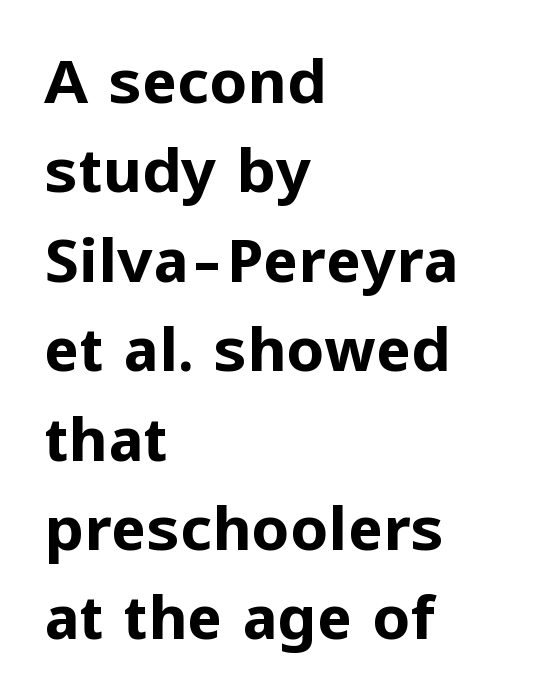
Q: Is the text bold? A: Yes.
Q: Is the text italic (slanted)? A: No, it is upright.
Q: Is the typeface a serif or a sans-serif typeface? A: Sans-serif.
Q: Is the text underlined? A: No.
Q: How is the paragraph aligned? A: Left-aligned.
Q: Is the spacing between letters normal or unusually wide? A: Normal.
Q: Is the spacing between lines tight, normal or loose? A: Normal.
Q: Width (condensed, normal, or wide)? A: Normal.
Q: Stroke contrast? A: Low.
Q: x-height? A: Medium.
Q: Monospaced? A: No.
